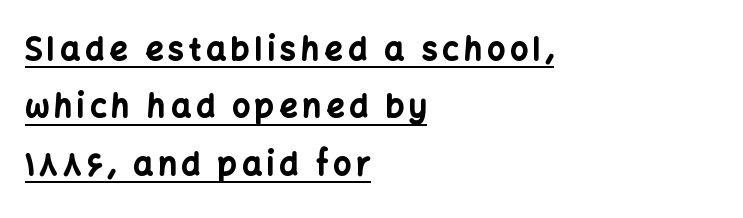
Q: Is the text bold? A: Yes.
Q: Is the text italic (slanted)? A: No, it is upright.
Q: Is the typeface a serif or a sans-serif typeface? A: Sans-serif.
Q: Is the text underlined? A: Yes.
Q: How is the paragraph aligned? A: Left-aligned.
Q: Width (condensed, normal, or wide)? A: Normal.
Q: Stroke contrast? A: Low.
Q: x-height? A: Medium.
Q: Monospaced? A: No.
